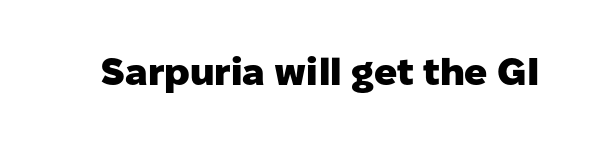
The image shows 38 px heavy sans-serif type, upright; set normal letter spacing, not underlined; low stroke contrast and a medium x-height.
